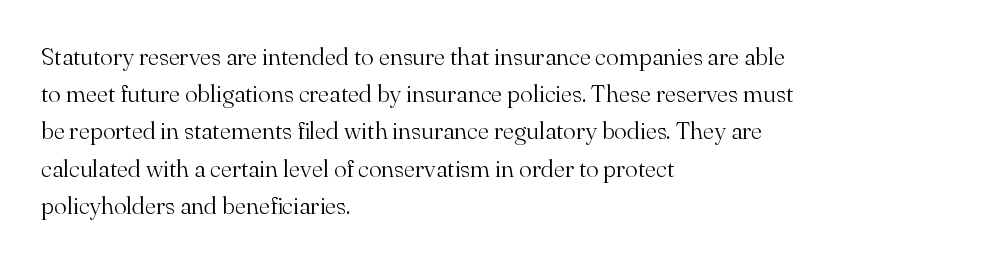
Ordinary non-slanted type is in use. This sample uses plain, unmodified letter spacing. Has an underline been added? It has not. The designer left line spacing at the default. The cut favours lightness, reaching ordinary text weight at its darkest. Layout note: lines flush left.
